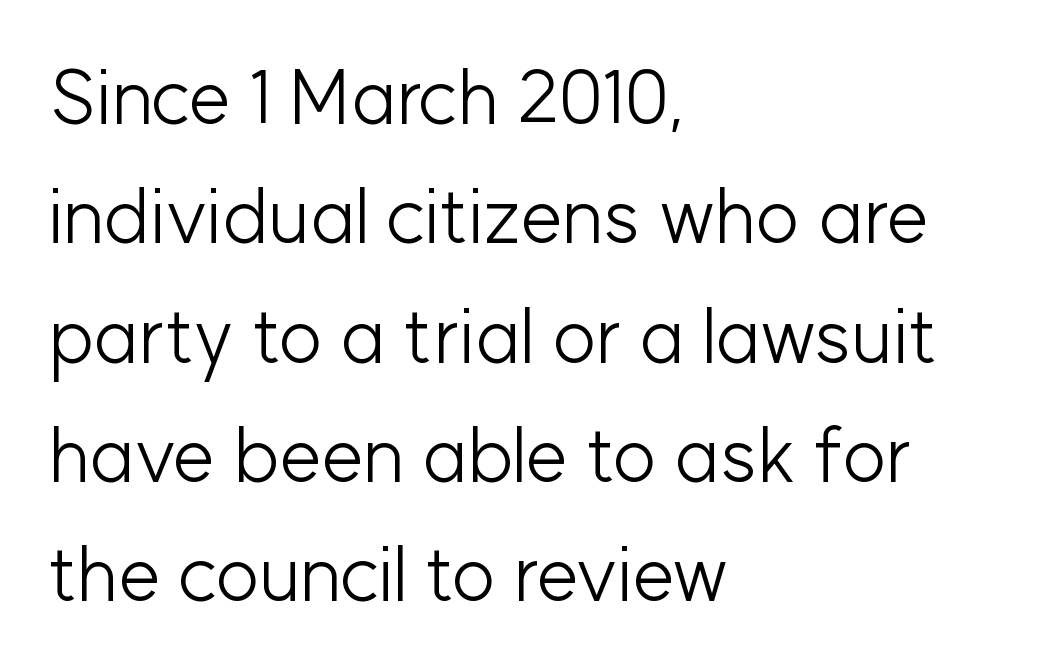
{"serif": "no", "italic": "no", "bold": "no", "weight": "light", "width": "normal", "stroke_contrast": "low", "x_height": "medium", "monospaced": "no", "underline": "no", "align": "left", "line_spacing": "normal", "line_spacing_ratio": 1.57, "letter_spacing": "normal", "letter_spacing_em": 0.0, "glyph_px": 76}
